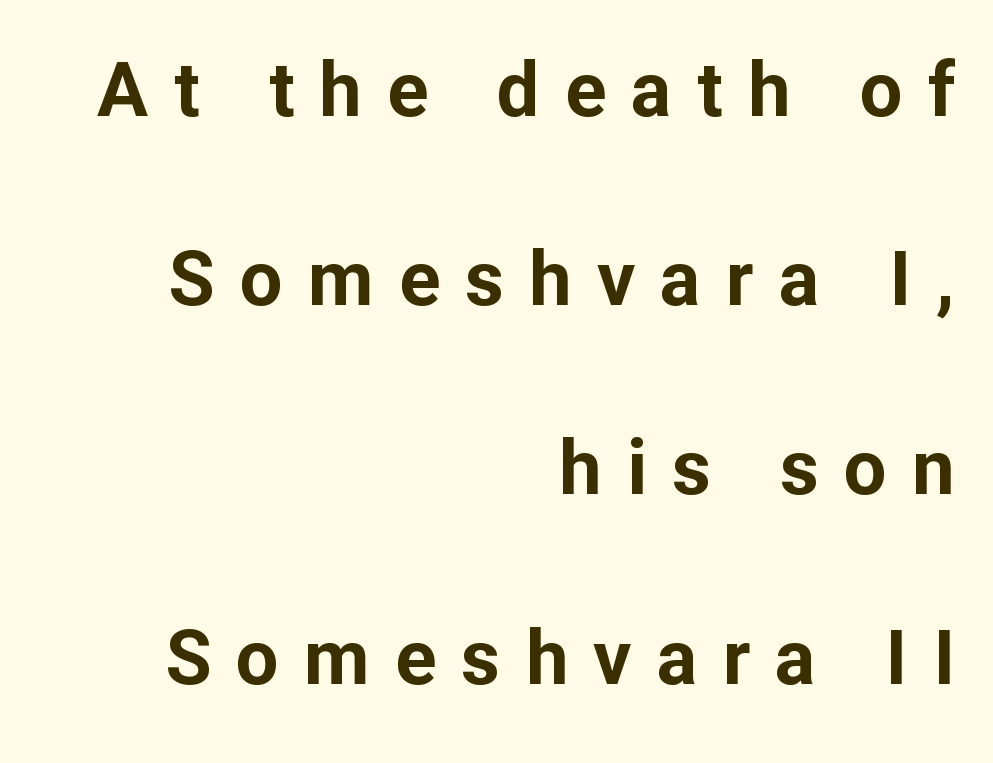
On the weight axis this lands at bold, roughly 700. Every row of glyphs terminates at an identical x-position on the right. The face used here is rendered with a markedly widened letterfit. To sum up the face: it is a sans, with no serifs.
